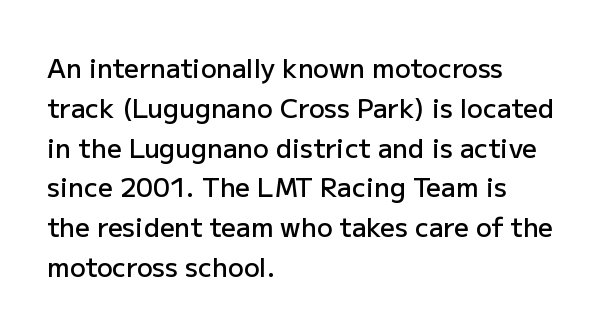
Ordinary non-slanted type is in use. Reading down the block, your eye returns to a fixed left position each line. These lines sit exactly where default settings would place them. Check the space under the baseline: it is left empty.
